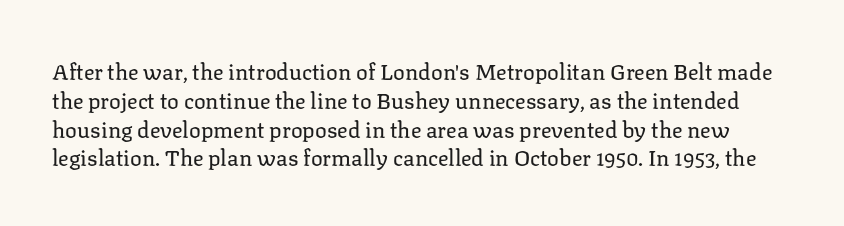
{"italic": "no", "bold": "no", "underline": "no", "line_spacing": "normal", "line_spacing_ratio": 1.31, "letter_spacing": "normal", "letter_spacing_em": 0.0, "glyph_px": 22}
